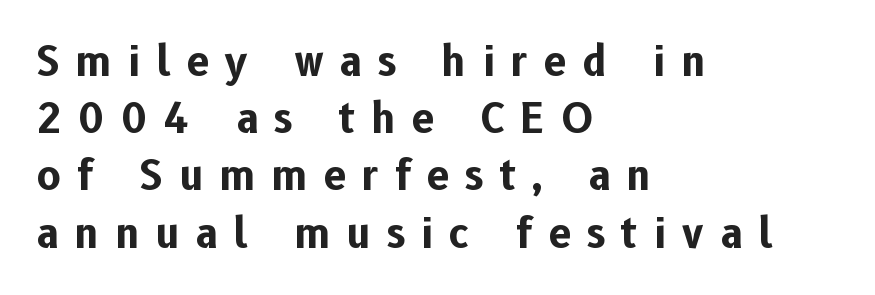
Q: Is the text bold? A: Yes.
Q: Is the text italic (slanted)? A: No, it is upright.
Q: Is the typeface a serif or a sans-serif typeface? A: Sans-serif.
Q: Is the text underlined? A: No.
Q: How is the paragraph aligned? A: Left-aligned.
Q: Is the spacing between letters normal or unusually wide? A: Unusually wide.
Q: Is the spacing between lines tight, normal or loose? A: Normal.
Q: Width (condensed, normal, or wide)? A: Normal.
Q: Stroke contrast? A: Low.
Q: x-height? A: Medium.
Q: Monospaced? A: No.
